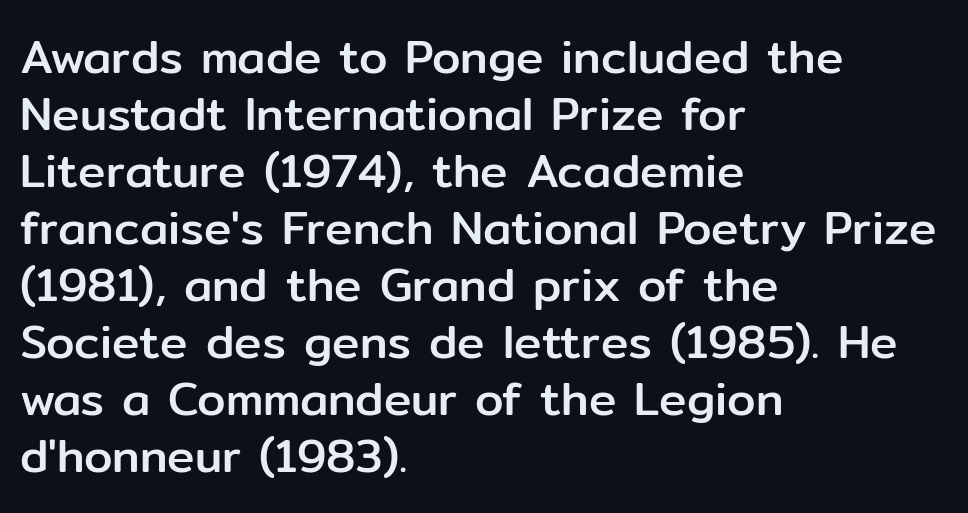
Letter spacing: default. Does the copy run flush right? No — it runs flush left. Check the space under the baseline: it is left empty. Looks like regular typesetting: each glyph gets only the width it needs. Quick note: not italic, upright. This is sans-serif lettering, the kind often seen on screens and signage.
